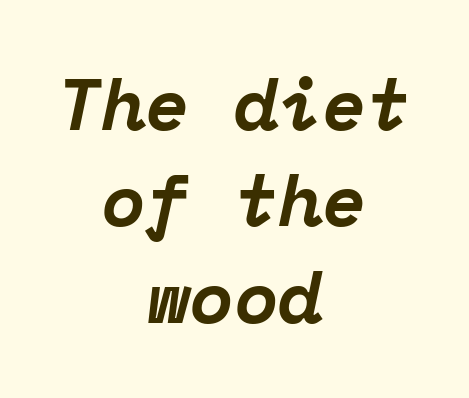
The image shows 72 px bold serif type, italic (leaning right), monospaced; set centered, normal line spacing (1.34x), normal letter spacing, not underlined; low stroke contrast and a medium x-height.
